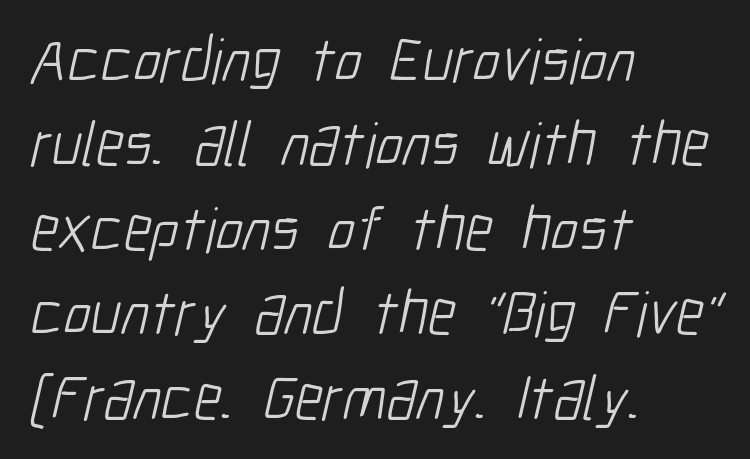
{"serif": "no", "bold": "no", "weight": "light", "width": "condensed", "stroke_contrast": "low", "x_height": "medium", "monospaced": "no", "underline": "no", "align": "left", "line_spacing": "normal", "line_spacing_ratio": 1.32, "letter_spacing": "normal", "letter_spacing_em": 0.0, "glyph_px": 64}
